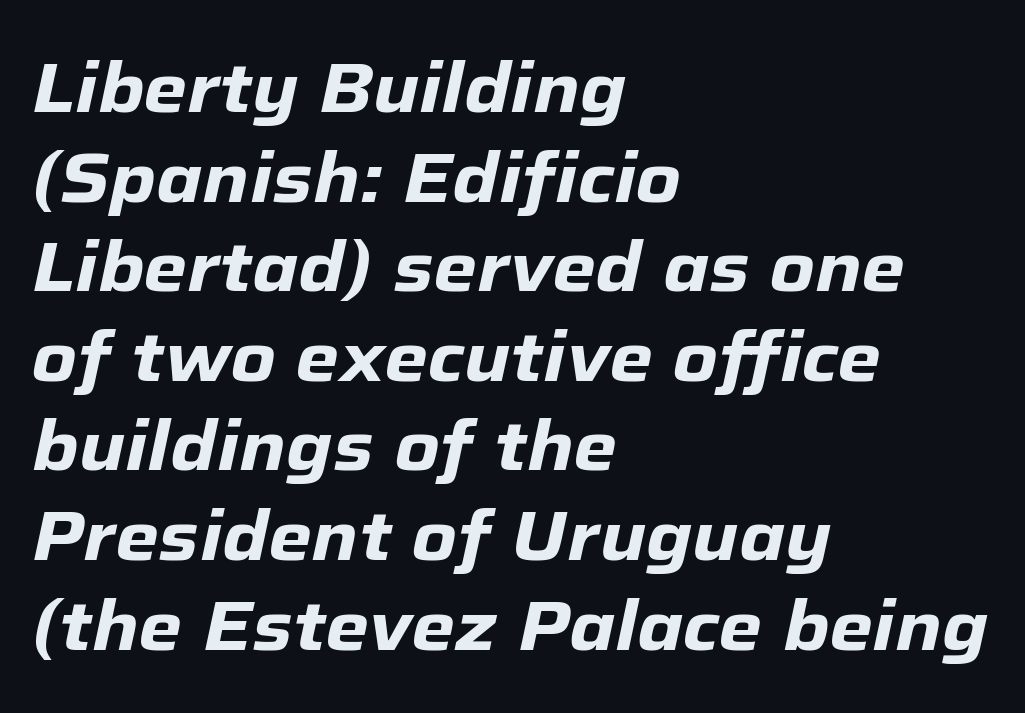
Which margin do the lines hug? The left one — the right edge is uneven. A full-strength bold gives these letters their thick strokes. Whoever set this chose a conventional vertical rhythm. Observe the lean: these are italic letterforms. Nobody drew a line under any word here.
